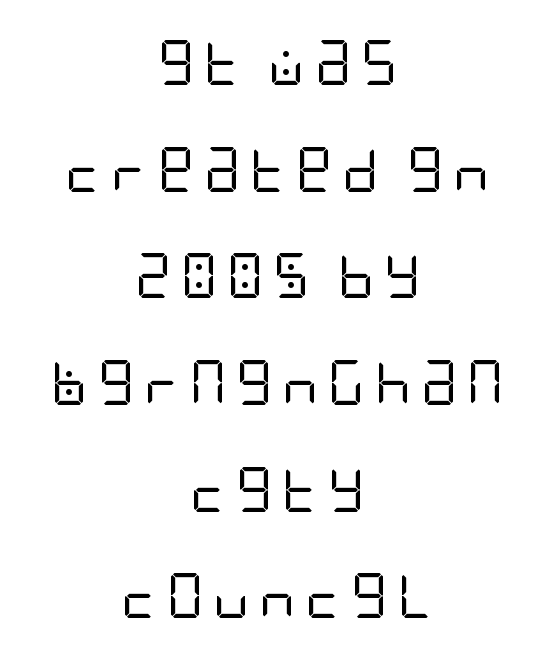
Q: Is the text bold? A: No.
Q: Is the text italic (slanted)? A: No, it is upright.
Q: Is the typeface a serif or a sans-serif typeface? A: Sans-serif.
Q: Is the text underlined? A: No.
Q: How is the paragraph aligned? A: Centered.
Q: Is the spacing between letters normal or unusually wide? A: Unusually wide.
Q: Is the spacing between lines tight, normal or loose? A: Loose.
Q: Width (condensed, normal, or wide)? A: Condensed.
Q: Stroke contrast? A: Low.
Q: x-height? A: Large.
